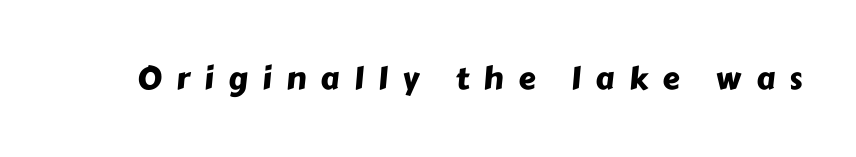
The image shows 31 px sans-serif type; set unusually wide letter spacing (+0.47 em), not underlined; low stroke contrast and a medium x-height.
